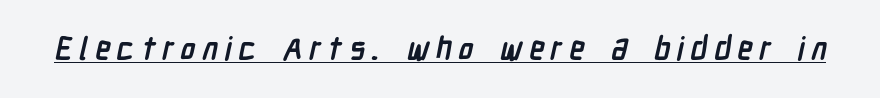
The image shows 31 px semibold, condensed sans-serif type; set unusually wide letter spacing (+0.21 em), underlined; low stroke contrast and a medium x-height.
